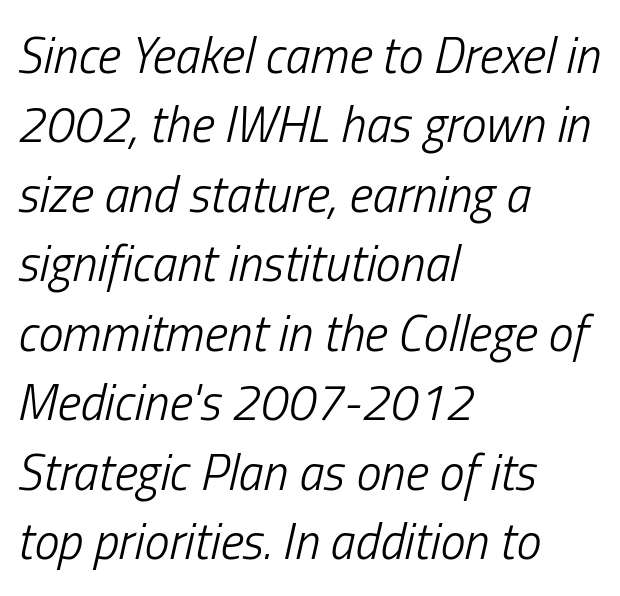
{"italic": "yes", "lean": "right", "slant_degrees": 13, "bold": "no", "weight": "light", "width": "condensed", "stroke_contrast": "low", "x_height": "medium", "monospaced": "no", "underline": "no", "align": "left", "line_spacing": "normal", "line_spacing_ratio": 1.39, "letter_spacing": "normal", "letter_spacing_em": 0.0, "glyph_px": 50}
